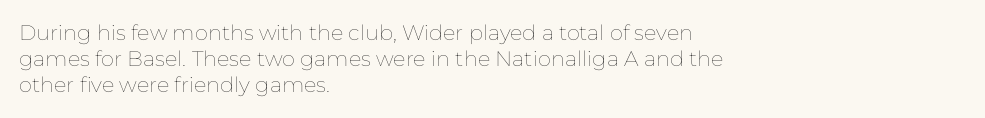
The typography opts for an upright posture over an oblique one. Unmarked baselines from the first word to the last. Students, note that the glyphs here touch the page at normal intervals. Which margin do the lines hug? The left one — the right edge is uneven. The typesetting does not lean heavy: it is not bold.
